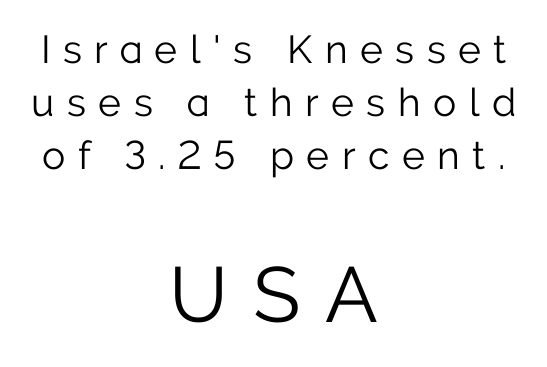
The later block is typeset at a bigger size than the earlier block. A typesetter would label this face a sans. Students, note that the glyphs here are deliberately spaced far apart. Where is the straight margin? There isn't one; the lines are centered.
